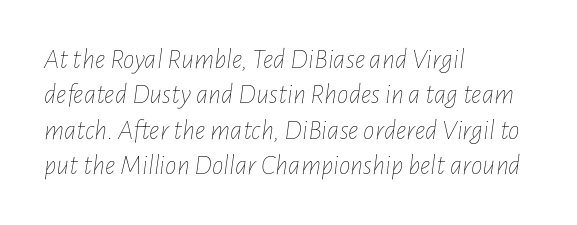
{"italic": "yes", "lean": "right", "slant_degrees": 7, "bold": "no", "weight": "thin", "width": "condensed", "stroke_contrast": "low", "x_height": "medium", "monospaced": "no", "underline": "no", "align": "left", "line_spacing_ratio": 1.22, "letter_spacing": "normal", "letter_spacing_em": 0.0, "glyph_px": 29}
